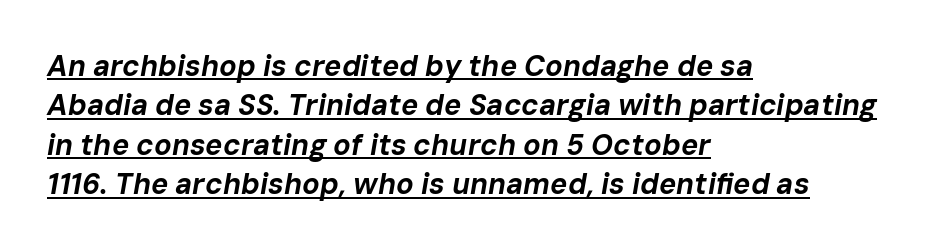
Yep, that's italic — everything's leaning. A typesetter would call this zero additional tracking. Vertical spacing — default. As a designer I'd log this as weight 700, bold. Underlining? Definitely there.
